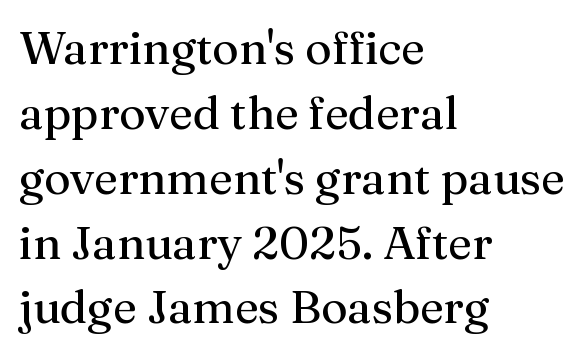
{"serif": "yes", "italic": "no", "bold": "no", "weight": "regular", "width": "normal", "stroke_contrast": "medium", "x_height": "medium", "monospaced": "no", "underline": "no", "align": "left", "line_spacing": "normal", "line_spacing_ratio": 1.41, "letter_spacing": "normal", "letter_spacing_em": 0.0, "glyph_px": 46}
